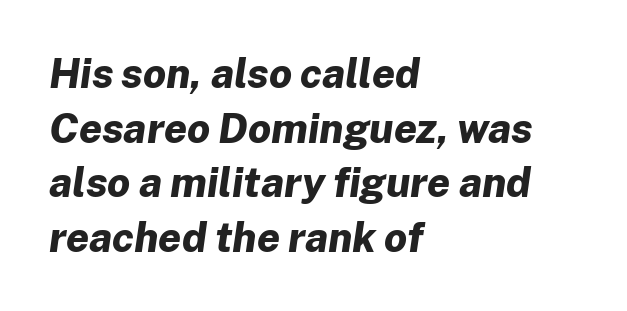
{"italic": "yes", "lean": "right", "slant_degrees": 8, "bold": "yes", "weight": "bold", "width": "normal", "stroke_contrast": "low", "x_height": "medium", "monospaced": "no", "underline": "no", "align": "left", "line_spacing": "normal", "line_spacing_ratio": 1.33, "letter_spacing": "normal", "letter_spacing_em": 0.0, "glyph_px": 41}
